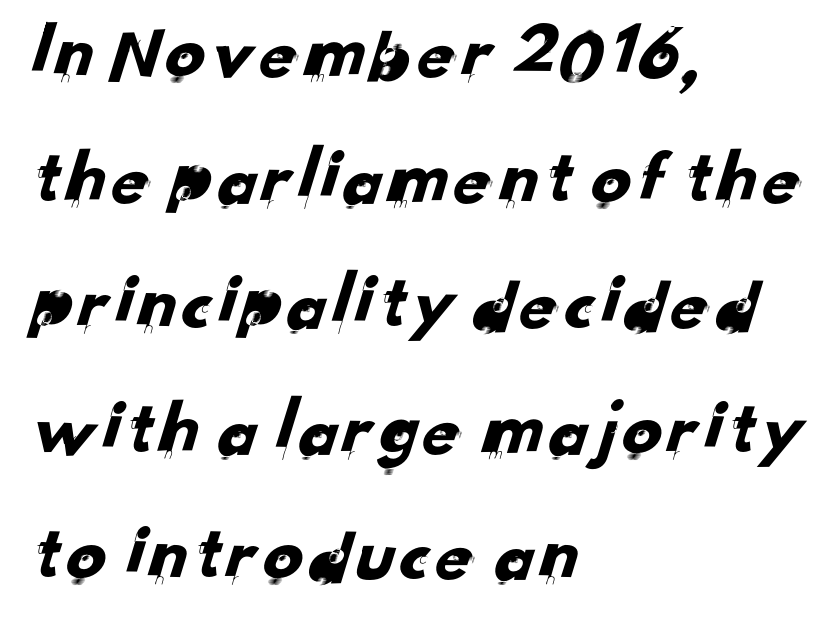
The image shows 79 px sans-serif type; set left-aligned, normal line spacing (1.59x), normal letter spacing, not underlined; low stroke contrast and a small x-height.
